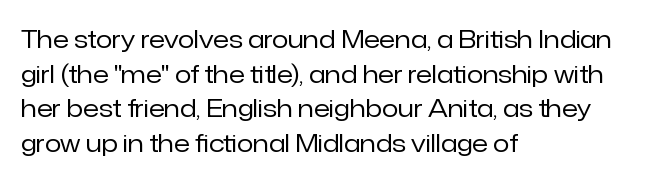
The image shows 24 px text type, upright; set left-aligned, normal line spacing (1.44x), normal letter spacing, not underlined.
